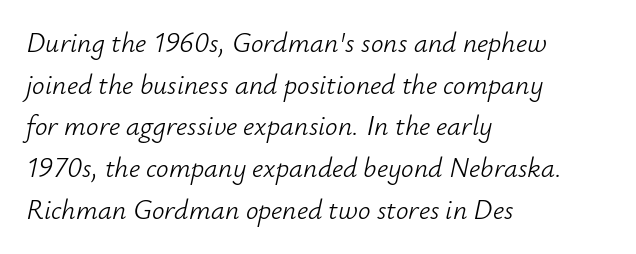
{"italic": "yes", "lean": "right", "slant_degrees": 12, "bold": "no", "weight": "light", "width": "normal", "stroke_contrast": "low", "x_height": "small", "monospaced": "no", "underline": "no", "align": "left", "line_spacing": "normal", "line_spacing_ratio": 1.49, "letter_spacing": "normal", "letter_spacing_em": 0.0, "glyph_px": 28}
